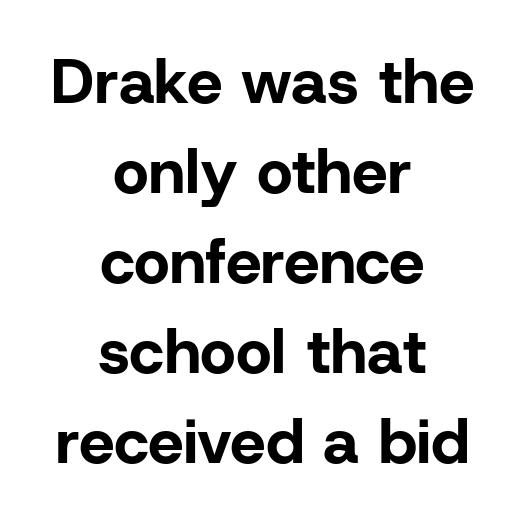
Q: Is the text bold? A: Yes.
Q: Is the text italic (slanted)? A: No, it is upright.
Q: Is the typeface a serif or a sans-serif typeface? A: Sans-serif.
Q: Is the text underlined? A: No.
Q: How is the paragraph aligned? A: Centered.
Q: Is the spacing between letters normal or unusually wide? A: Normal.
Q: Is the spacing between lines tight, normal or loose? A: Normal.
Q: Width (condensed, normal, or wide)? A: Normal.
Q: Stroke contrast? A: Low.
Q: x-height? A: Medium.
Q: Monospaced? A: No.
